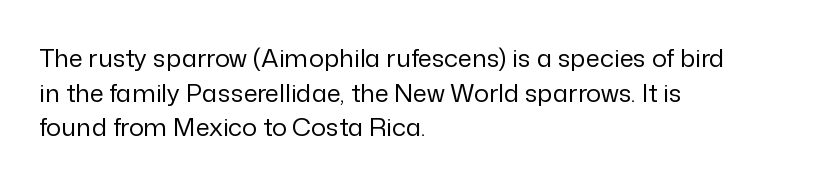
{"italic": "no", "bold": "no", "underline": "no", "align": "left", "line_spacing": "normal", "line_spacing_ratio": 1.39, "letter_spacing": "normal", "letter_spacing_em": 0.0, "glyph_px": 25}
